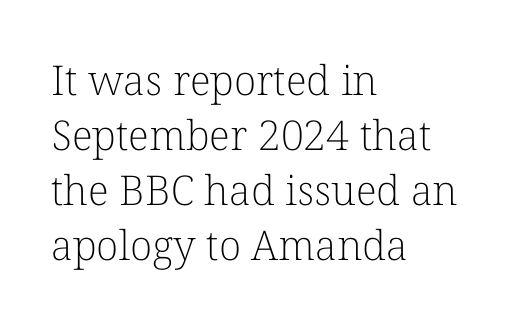
Q: Is the text bold? A: No.
Q: Is the text italic (slanted)? A: No, it is upright.
Q: Is the typeface a serif or a sans-serif typeface? A: Serif.
Q: Is the text underlined? A: No.
Q: How is the paragraph aligned? A: Left-aligned.
Q: Is the spacing between letters normal or unusually wide? A: Normal.
Q: Is the spacing between lines tight, normal or loose? A: Normal.
Q: Width (condensed, normal, or wide)? A: Normal.
Q: Stroke contrast? A: Low.
Q: x-height? A: Medium.
Q: Monospaced? A: No.
